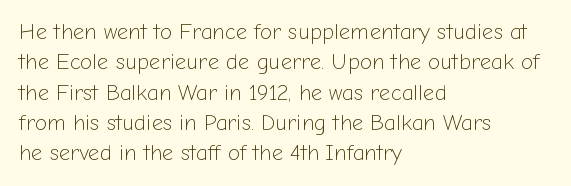
Q: Is the text bold? A: No.
Q: Is the text italic (slanted)? A: No, it is upright.
Q: Is the text underlined? A: No.
Q: How is the paragraph aligned? A: Left-aligned.
Q: Is the spacing between letters normal or unusually wide? A: Normal.
Q: Is the spacing between lines tight, normal or loose? A: Normal.
